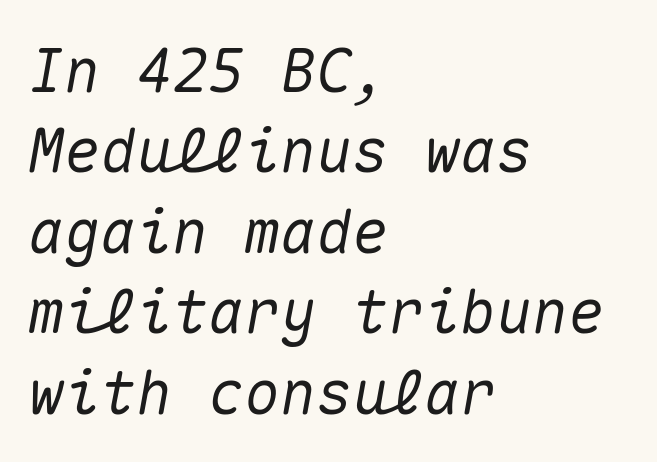
Q: Is the text italic (slanted)? A: Yes, it leans right by about 10 degrees.
Q: Is the text underlined? A: No.
Q: How is the paragraph aligned? A: Left-aligned.
Q: Is the spacing between letters normal or unusually wide? A: Normal.
Q: Is the spacing between lines tight, normal or loose? A: Normal.
Q: Width (condensed, normal, or wide)? A: Normal.
Q: Stroke contrast? A: Medium.
Q: x-height? A: Medium.
Q: Monospaced? A: Yes.
